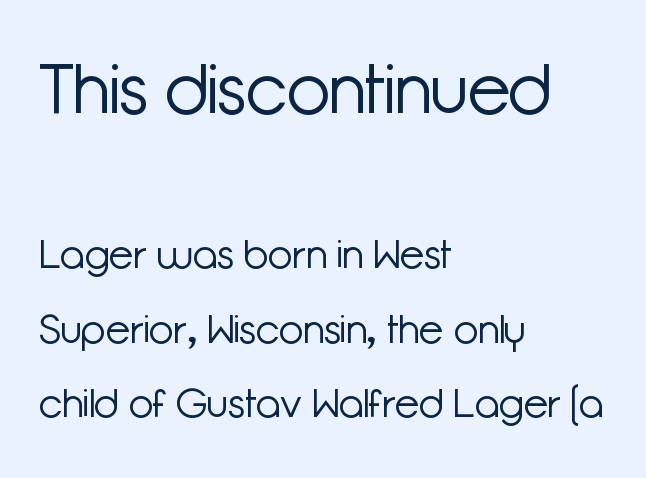
The area under the type is left untouched. The letters sit at their default tracking, neither squeezed nor spread. In CSS terms this would be text-align: left. Bold? No — there's no thickening of the strokes. You get the large type first, then a drop to smaller type.
